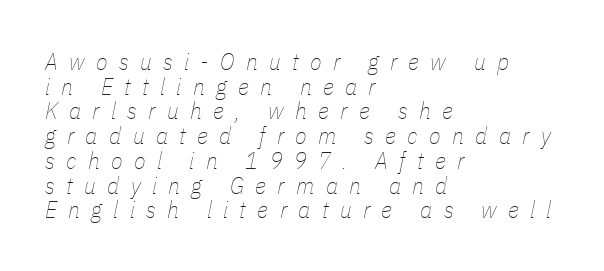
The image shows 24 px text type, italic (leaning right); set left-aligned, tight line spacing (1.03x), unusually wide letter spacing (+0.47 em), not underlined.
